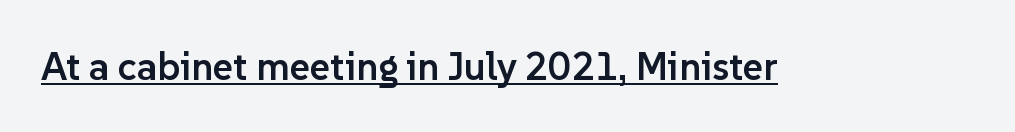
{"serif": "no", "italic": "no", "bold": "semi", "weight": "semibold", "width": "normal", "stroke_contrast": "low", "x_height": "medium", "monospaced": "no", "underline": "yes", "letter_spacing": "normal", "letter_spacing_em": 0.0, "glyph_px": 39}
